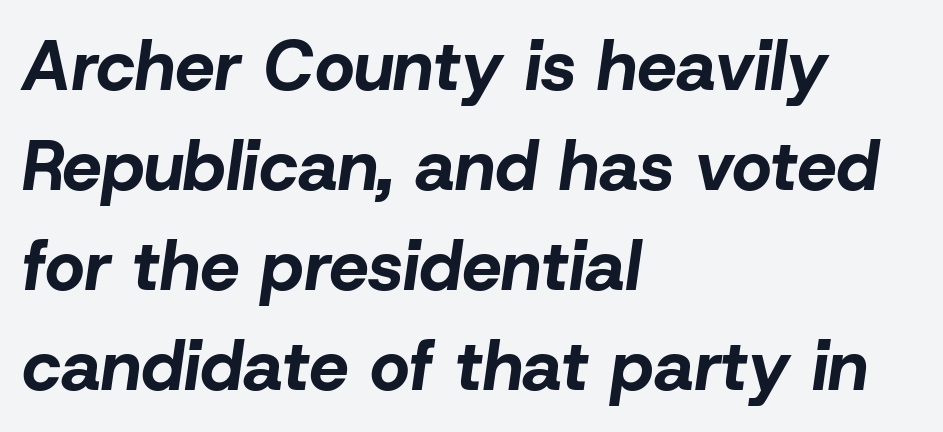
Q: Is the text bold? A: Yes.
Q: Is the text italic (slanted)? A: Yes, it leans right by about 8 degrees.
Q: Is the text underlined? A: No.
Q: How is the paragraph aligned? A: Left-aligned.
Q: Is the spacing between letters normal or unusually wide? A: Normal.
Q: Is the spacing between lines tight, normal or loose? A: Normal.
Q: Width (condensed, normal, or wide)? A: Normal.
Q: Stroke contrast? A: Low.
Q: x-height? A: Medium.
Q: Monospaced? A: No.
